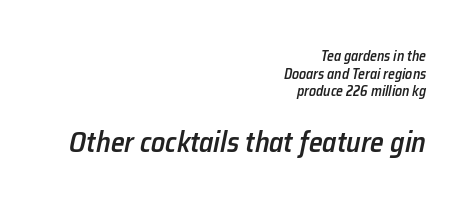
Short note: letters normally spaced. The specimen omits any rule beneath the text block's lines. Style check: oblique. The typesetter chose a ragged-left arrangement here.
